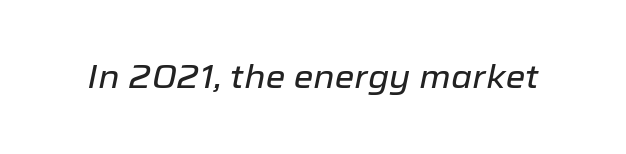
The image shows 32 px text type, italic (leaning right); set normal letter spacing, not underlined; low stroke contrast and a medium x-height.
